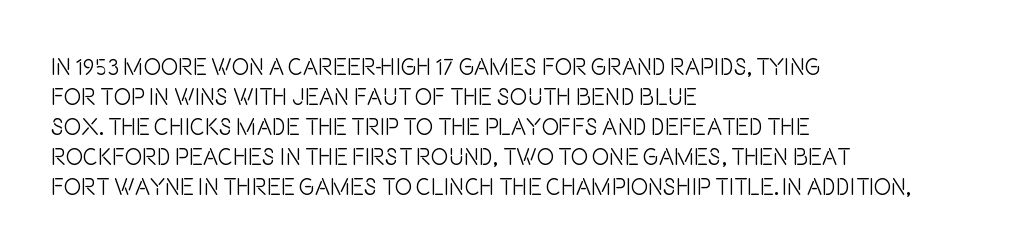
Q: Is the text bold? A: No.
Q: Is the text italic (slanted)? A: No, it is upright.
Q: Is the text underlined? A: No.
Q: How is the paragraph aligned? A: Left-aligned.
Q: Is the spacing between letters normal or unusually wide? A: Normal.
Q: Is the spacing between lines tight, normal or loose? A: Normal.
